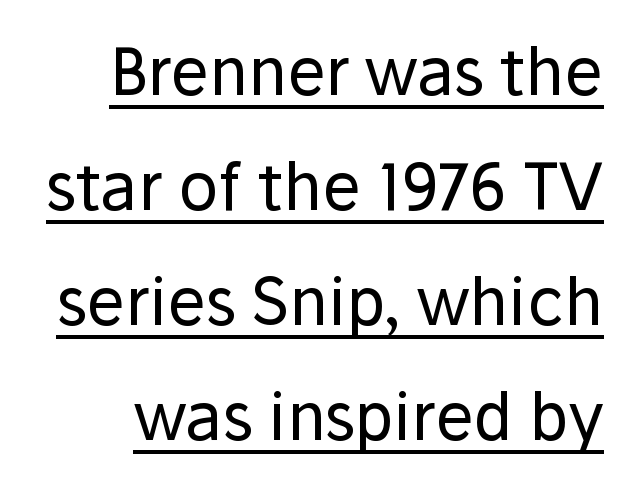
The image shows 65 px regular-weight sans-serif type, upright; set line spacing 1.77x, normal letter spacing, underlined; low stroke contrast and a medium x-height.
